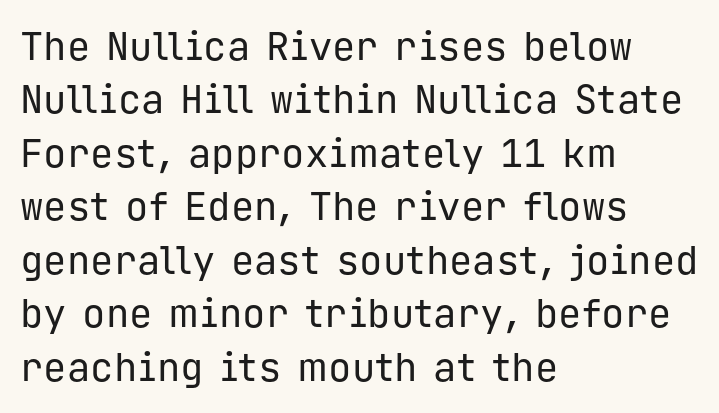
The image shows 39 px regular-weight sans-serif type, upright, monospaced; set left-aligned, normal line spacing (1.37x), normal letter spacing, not underlined; low stroke contrast and a medium x-height.
